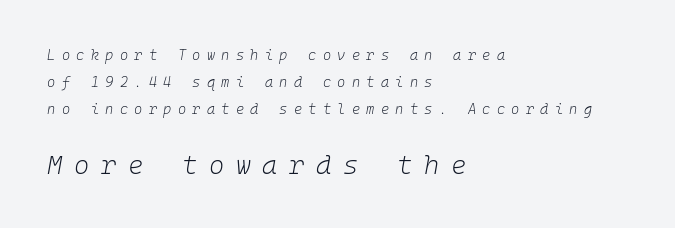
The image shows 26 px text type, italic (leaning right); set left-aligned, loose line spacing (1.93x), unusually wide letter spacing (+0.45 em), not underlined; the second (bottom) block is 1.86x larger.
